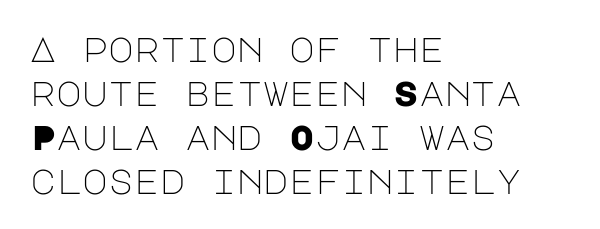
The gaps between neighbouring characters are ordinary and unremarkable. Reading down the column, the eye jumps a familiar distance to each next line. Is this a heavy cut? Hardly; it is regular or lighter. One-word summary of the alignment: left.
